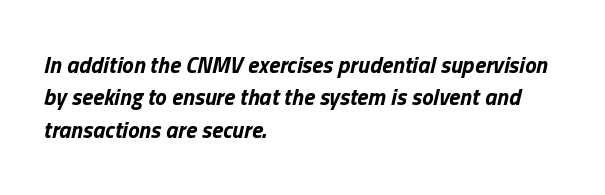
Q: Is the text bold? A: Yes.
Q: Is the text italic (slanted)? A: Yes, it leans right by about 13 degrees.
Q: Is the text underlined? A: No.
Q: How is the paragraph aligned? A: Left-aligned.
Q: Is the spacing between letters normal or unusually wide? A: Normal.
Q: Is the spacing between lines tight, normal or loose? A: Normal.
